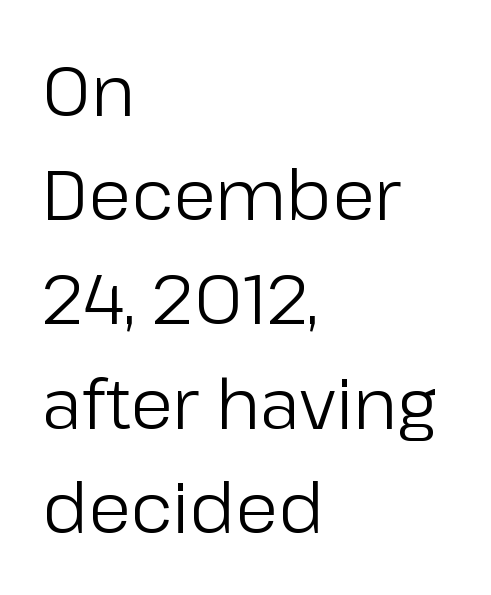
You can tell it's not italic because the verticals are truly vertical. The space between consecutive lines is moderate. The string is rendered with underlining switched off. Examine the stroke ends and you'll find no serifs. On a weight scale, this lands at 450 or below. Spacing verdict: proportional, widths tailored to each character.
